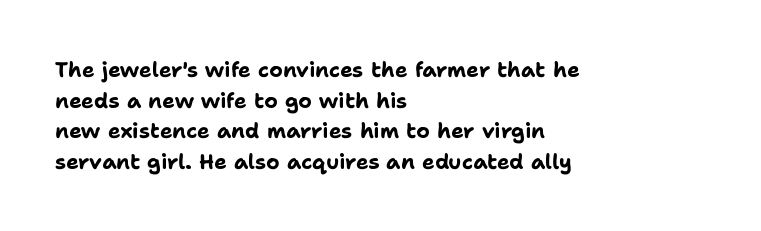
The image shows 21 px bold type, upright; set left-aligned, normal line spacing (1.46x), normal letter spacing, not underlined.
